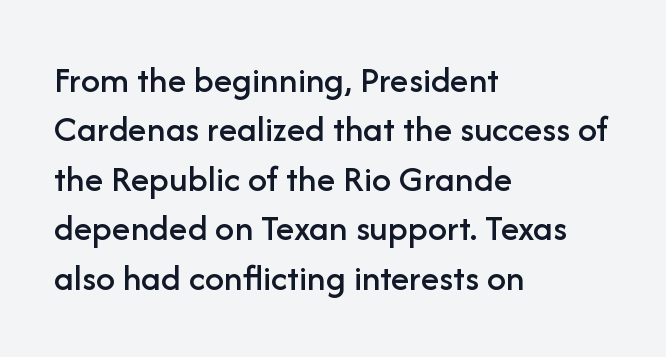
{"serif": "no", "italic": "no", "width": "normal", "stroke_contrast": "low", "x_height": "medium", "monospaced": "no", "underline": "no", "align": "left", "line_spacing": "normal", "line_spacing_ratio": 1.3, "letter_spacing": "normal", "letter_spacing_em": 0.0, "glyph_px": 38}
